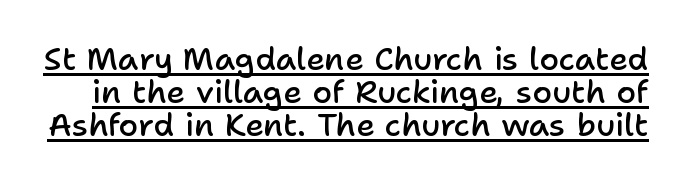
The image shows 32 px semibold sans-serif type, upright; set tight line spacing (1.03x), normal letter spacing, underlined; low stroke contrast and a medium x-height.
